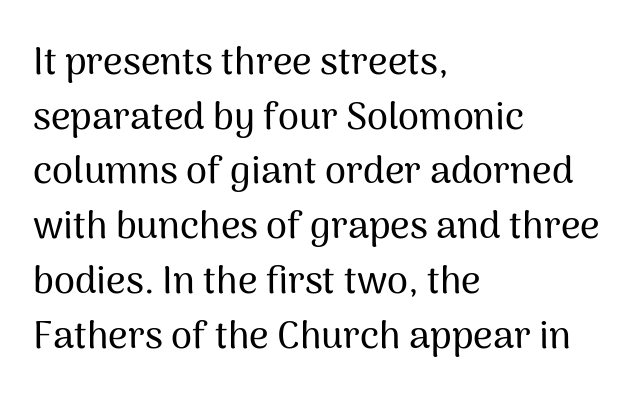
Are there feet on the stems? There aren't — it's a sans. Horizontal bands of white between lines are of average thickness. You can tell it's not italic because the verticals are truly vertical. Which margin do the lines hug? The left one — the right edge is uneven. A typesetter would call this zero additional tracking.
